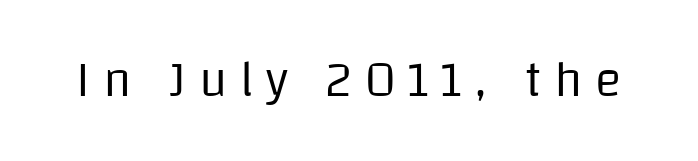
Q: Is the text bold? A: No.
Q: Is the text italic (slanted)? A: No, it is upright.
Q: Is the typeface a serif or a sans-serif typeface? A: Sans-serif.
Q: Is the text underlined? A: No.
Q: Is the spacing between letters normal or unusually wide? A: Unusually wide.
Q: Width (condensed, normal, or wide)? A: Normal.
Q: Stroke contrast? A: Low.
Q: x-height? A: Large.
Q: Monospaced? A: No.
